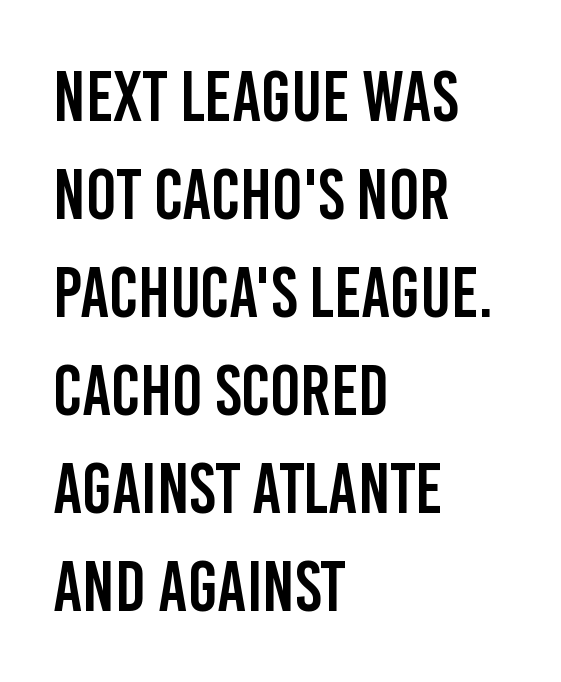
The image shows 71 px condensed sans-serif type, upright; set left-aligned, normal line spacing (1.38x), normal letter spacing, not underlined; low stroke contrast and a large x-height.
